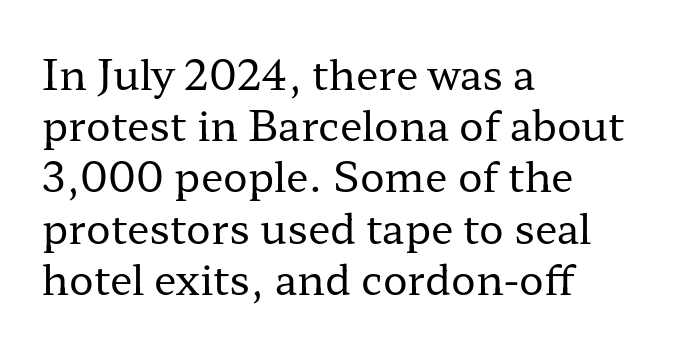
Q: Is the text bold? A: No.
Q: Is the text italic (slanted)? A: No, it is upright.
Q: Is the typeface a serif or a sans-serif typeface? A: Serif.
Q: Is the text underlined? A: No.
Q: How is the paragraph aligned? A: Left-aligned.
Q: Is the spacing between letters normal or unusually wide? A: Normal.
Q: Is the spacing between lines tight, normal or loose? A: Normal.
Q: Width (condensed, normal, or wide)? A: Wide.
Q: Stroke contrast? A: Low.
Q: x-height? A: Medium.
Q: Monospaced? A: No.
